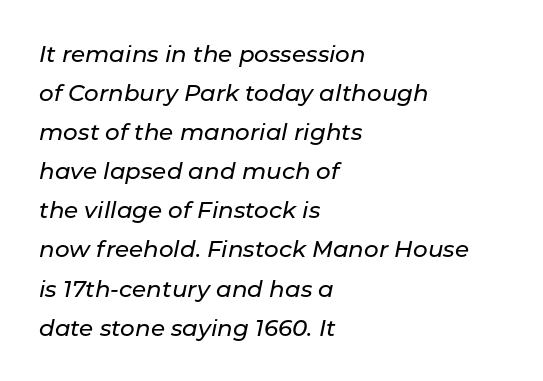
Q: Is the text italic (slanted)? A: Yes, it leans right by about 11 degrees.
Q: Is the text underlined? A: No.
Q: How is the paragraph aligned? A: Left-aligned.
Q: Is the spacing between letters normal or unusually wide? A: Normal.
Q: Is the spacing between lines tight, normal or loose? A: Normal.
